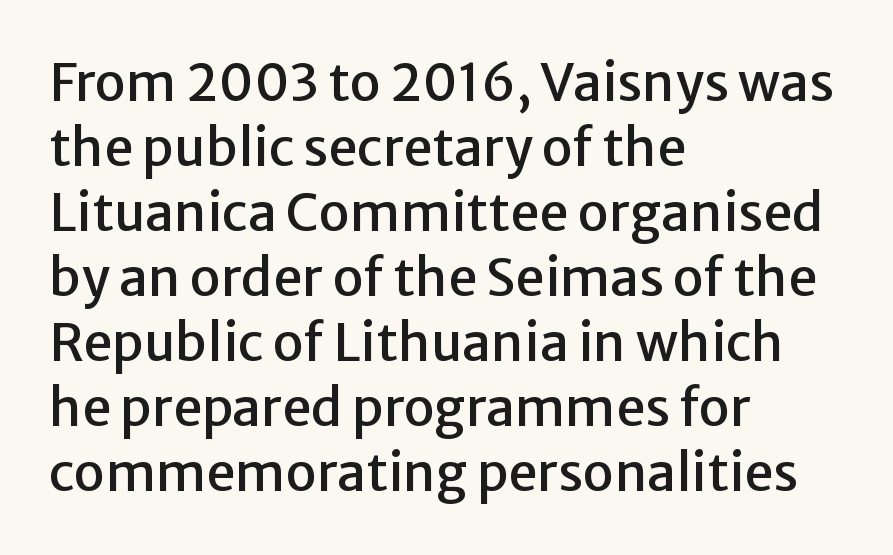
Each new line begins a customary step beneath the previous one. Words appear dense and cohesive because spacing is normal. Check under the words: just untouched page. You could not count columns in this text — the font is proportionally spaced. No italicization has been applied; the sample stays upright. The rendering anchors every line to the left-hand side.
